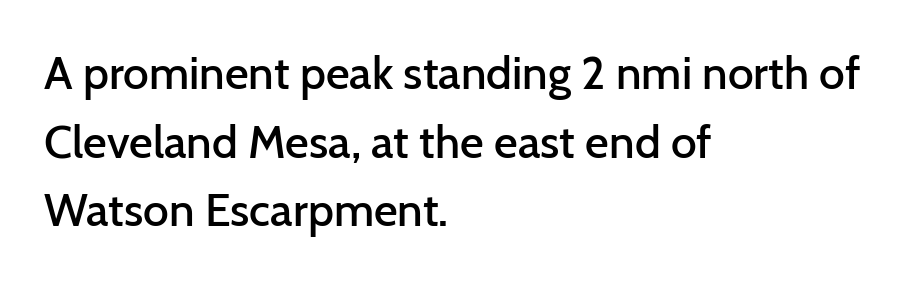
Every letter is mildly thick-stroked: semibold rather than bold. Students, note that the glyphs here touch the page at normal intervals. The lines in this sample share a left origin and differ only in where they stop. The rendering uses natural spacing where letterforms have individual widths.
